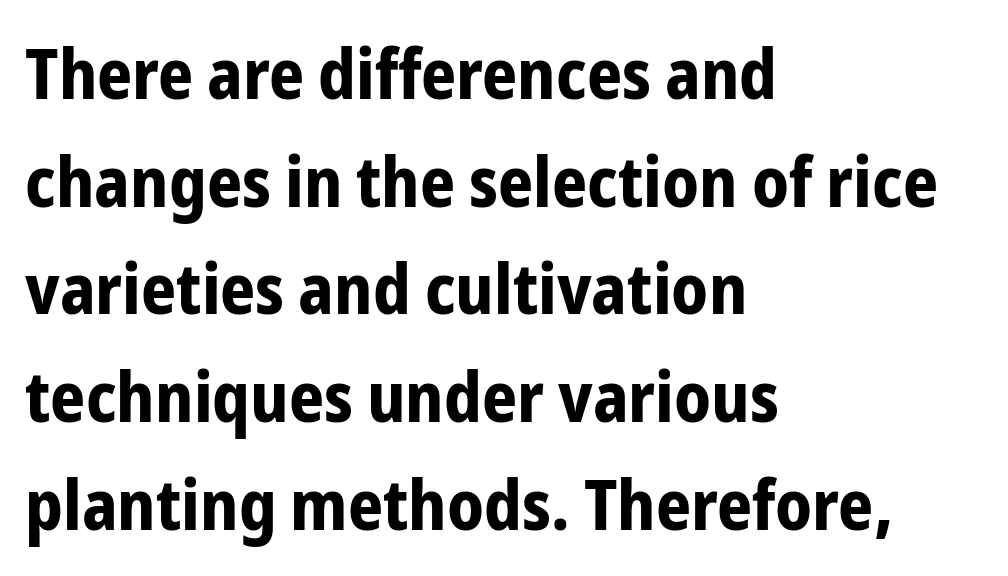
The image shows 69 px bold, condensed sans-serif type, upright; set left-aligned, normal line spacing (1.56x), normal letter spacing, not underlined; low stroke contrast and a medium x-height.
